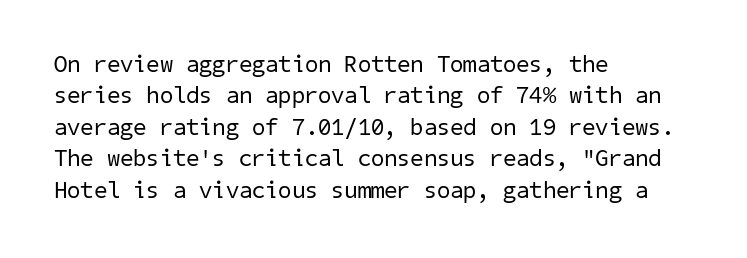
Q: Is the text bold? A: No.
Q: Is the text underlined? A: No.
Q: How is the paragraph aligned? A: Left-aligned.
Q: Is the spacing between letters normal or unusually wide? A: Normal.
Q: Is the spacing between lines tight, normal or loose? A: Normal.
